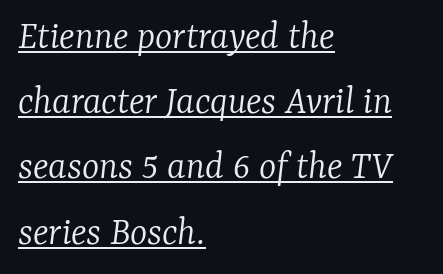
Q: Is the text bold? A: No.
Q: Is the text italic (slanted)? A: Yes, it leans right by about 7 degrees.
Q: Is the typeface a serif or a sans-serif typeface? A: Serif.
Q: Is the text underlined? A: Yes.
Q: How is the paragraph aligned? A: Left-aligned.
Q: Is the spacing between letters normal or unusually wide? A: Normal.
Q: Is the spacing between lines tight, normal or loose? A: Normal.
Q: Width (condensed, normal, or wide)? A: Normal.
Q: Stroke contrast? A: Low.
Q: x-height? A: Medium.
Q: Monospaced? A: No.
